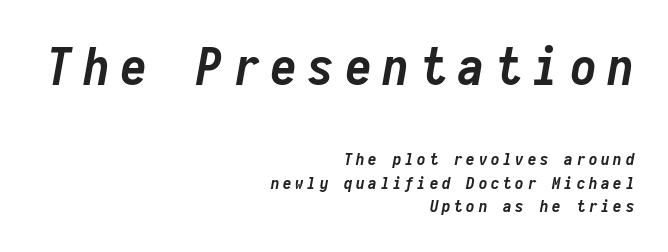
The image shows 52 px semibold, condensed type, italic (leaning right), monospaced; set right-aligned, normal line spacing (1.39x), unusually wide letter spacing (+0.22 em), not underlined; the first (top) block is 3.06x larger; low stroke contrast and a medium x-height.
